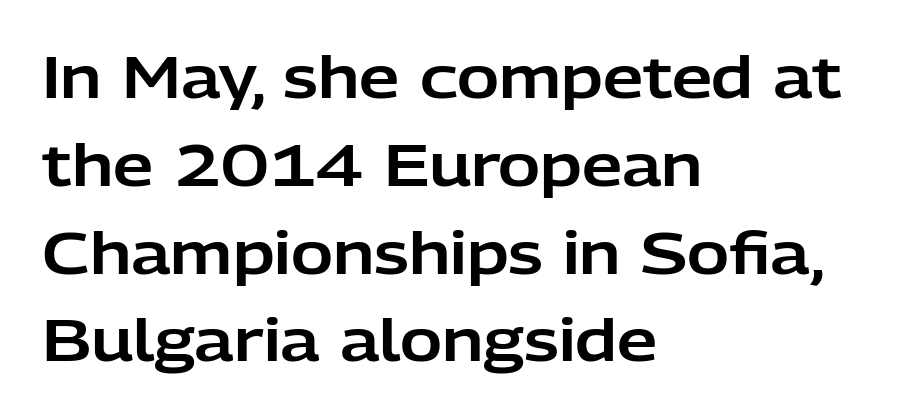
Q: Is the text italic (slanted)? A: No, it is upright.
Q: Is the typeface a serif or a sans-serif typeface? A: Sans-serif.
Q: Is the text underlined? A: No.
Q: How is the paragraph aligned? A: Left-aligned.
Q: Is the spacing between letters normal or unusually wide? A: Normal.
Q: Is the spacing between lines tight, normal or loose? A: Normal.
Q: Width (condensed, normal, or wide)? A: Normal.
Q: Stroke contrast? A: Low.
Q: x-height? A: Medium.
Q: Monospaced? A: No.
